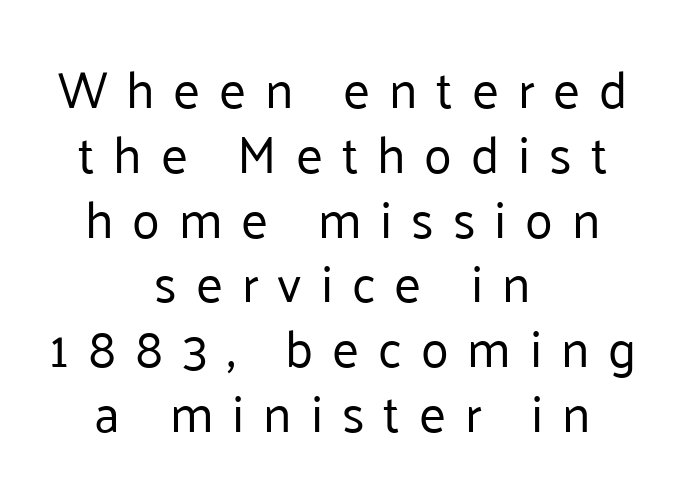
This sample is center-justified, so both line endings float freely. The type family on display is of the sans-serif kind. Horizontal bands of white between lines are of average thickness. Weight: in the light-to-regular range. This is roman type, the default non-slanted kind. Does extra space separate the letters? Yes, quite a lot of it.
